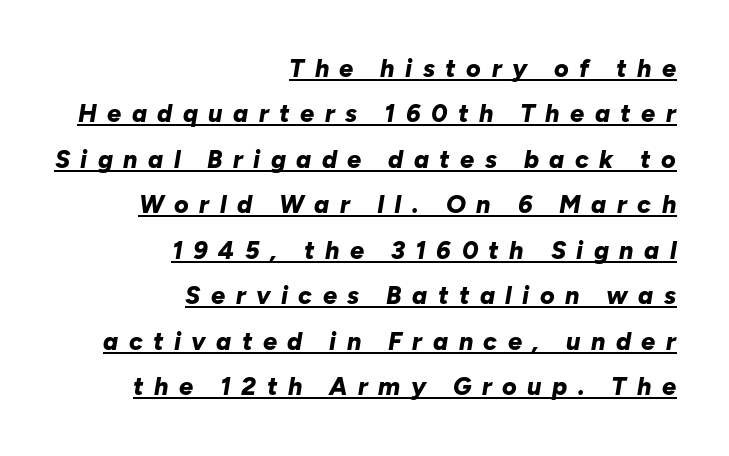
The image shows 25 px bold type, italic (leaning right); set right-aligned, line spacing 1.82x, unusually wide letter spacing (+0.42 em), underlined.
